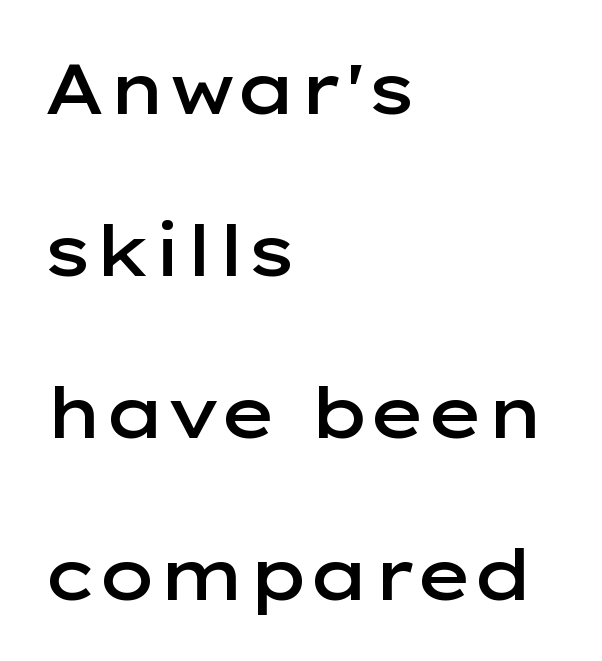
Q: Is the text bold? A: Semi-bold.
Q: Is the text italic (slanted)? A: No, it is upright.
Q: Is the typeface a serif or a sans-serif typeface? A: Sans-serif.
Q: Is the text underlined? A: No.
Q: How is the paragraph aligned? A: Left-aligned.
Q: Is the spacing between letters normal or unusually wide? A: Normal.
Q: Is the spacing between lines tight, normal or loose? A: Loose.
Q: Width (condensed, normal, or wide)? A: Wide.
Q: Stroke contrast? A: Low.
Q: x-height? A: Medium.
Q: Monospaced? A: No.
